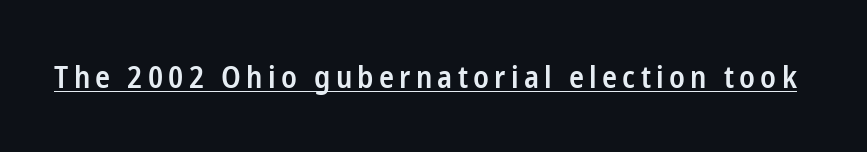
The rendering uses a semibold face; strokes are thickened but not to full bold. A typographer would call this underscored text. Does the type have serifs? No, each stem ends abruptly. The type sits square on the baseline with zero lean. Here the designer chose a conventional face with non-uniform glyph widths.
